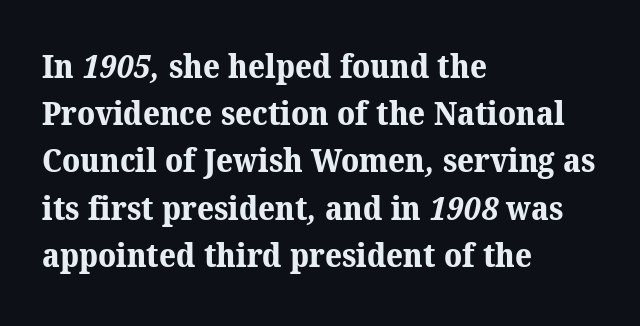
{"serif": "yes", "bold": "yes", "weight": "bold", "width": "normal", "stroke_contrast": "medium", "x_height": "medium", "monospaced": "no", "underline": "no", "align": "left", "line_spacing": "normal", "line_spacing_ratio": 1.43, "letter_spacing": "normal", "letter_spacing_em": 0.0, "glyph_px": 33}
